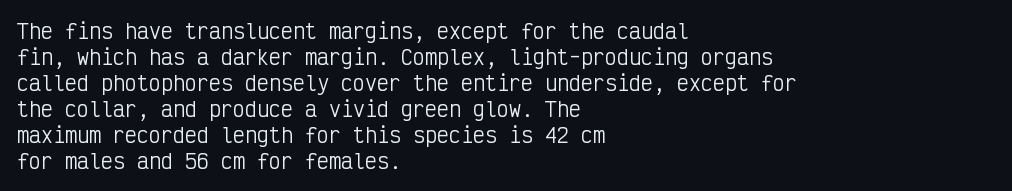
Where is the straight margin? On the left. This sample keeps an unexceptional amount of space between lines. The typesetting does not lean heavy: it is not bold. The gaps between neighbouring characters are ordinary and unremarkable. A clean baseline with only descenders dipping below it.
